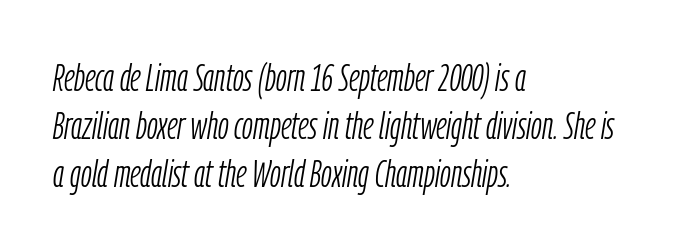
Q: Is the text bold? A: No.
Q: Is the text italic (slanted)? A: Yes, it leans right by about 9 degrees.
Q: Is the text underlined? A: No.
Q: How is the paragraph aligned? A: Left-aligned.
Q: Is the spacing between letters normal or unusually wide? A: Normal.
Q: Width (condensed, normal, or wide)? A: Condensed.
Q: Stroke contrast? A: Low.
Q: x-height? A: Medium.
Q: Monospaced? A: No.
